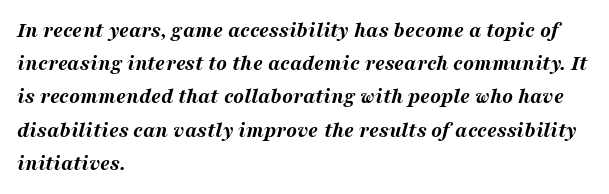
{"italic": "yes", "lean": "right", "slant_degrees": 16, "bold": "yes", "underline": "no", "align": "left", "line_spacing": "normal", "line_spacing_ratio": 1.51, "letter_spacing": "normal", "letter_spacing_em": 0.0, "glyph_px": 22}
